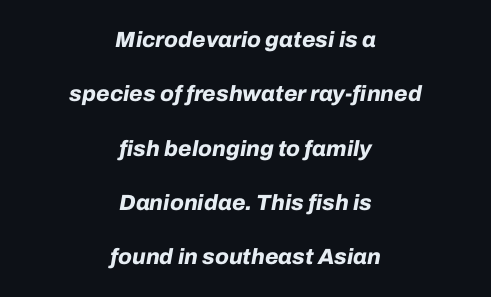
{"italic": "yes", "lean": "right", "slant_degrees": 10, "bold": "yes", "underline": "no", "align": "center", "line_spacing": "loose", "line_spacing_ratio": 2.47, "letter_spacing": "normal", "letter_spacing_em": 0.0, "glyph_px": 22}
